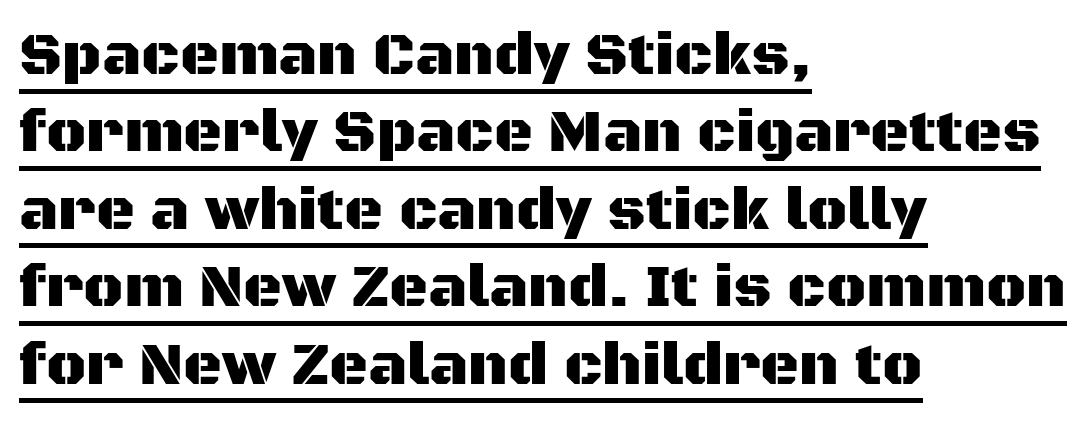
The image shows 60 px sans-serif type, upright; set left-aligned, normal line spacing (1.29x), normal letter spacing, underlined; medium stroke contrast and a large x-height.
